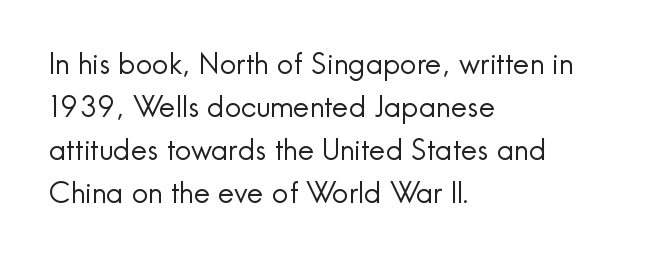
Only glyphs here, with clear space below each row. Every stem runs plumb, perpendicular to the baseline. Successive baselines arrive at the customary interval. Nothing sits at the stroke ends, so this counts as sans-serif.
